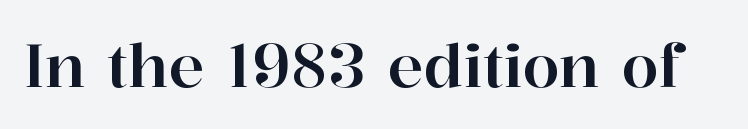
Is this a fixed-width face? No — the glyphs have proportional, varying widths. Every stem runs plumb, perpendicular to the baseline. A serif font was chosen for this passage. The area under the type is left untouched. Observe the ordinary spacing: letters are neighbours, not strangers.
